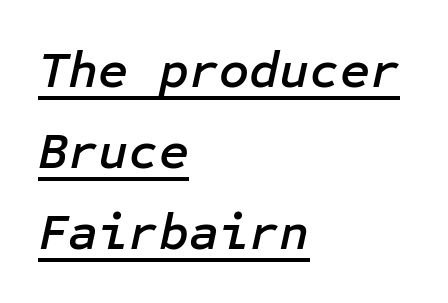
The image shows 52 px text type, italic (leaning right); set left-aligned, normal line spacing (1.56x), normal letter spacing, underlined; low stroke contrast and a medium x-height.
